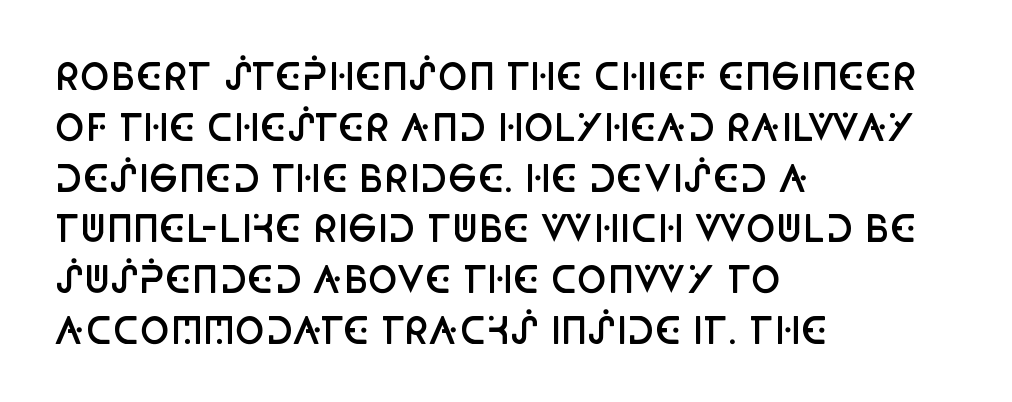
Q: Is the text bold? A: Semi-bold.
Q: Is the text italic (slanted)? A: No, it is upright.
Q: Is the typeface a serif or a sans-serif typeface? A: Sans-serif.
Q: Is the text underlined? A: No.
Q: How is the paragraph aligned? A: Left-aligned.
Q: Is the spacing between letters normal or unusually wide? A: Normal.
Q: Is the spacing between lines tight, normal or loose? A: Normal.
Q: Width (condensed, normal, or wide)? A: Condensed.
Q: Stroke contrast? A: Low.
Q: x-height? A: Large.
Q: Monospaced? A: No.
